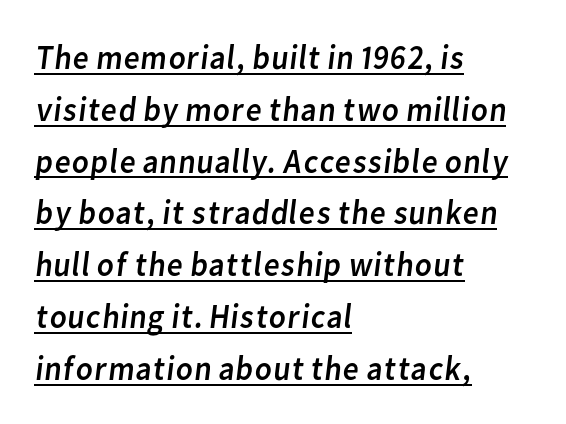
The image shows 35 px regular-weight sans-serif type; set left-aligned, normal line spacing (1.48x), normal letter spacing, underlined; low stroke contrast and a medium x-height.
